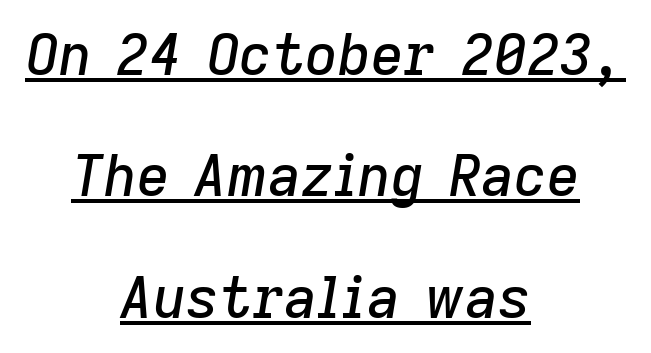
{"italic": "yes", "lean": "right", "slant_degrees": 9, "width": "normal", "stroke_contrast": "low", "x_height": "medium", "monospaced": "no", "underline": "yes", "align": "center", "line_spacing": "loose", "line_spacing_ratio": 2.13, "letter_spacing": "normal", "letter_spacing_em": 0.0, "glyph_px": 57}
